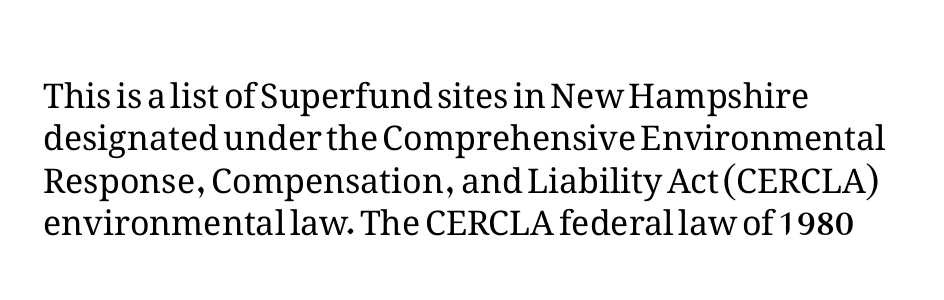
Q: Is the text bold? A: No.
Q: Is the text italic (slanted)? A: No, it is upright.
Q: Is the text underlined? A: No.
Q: How is the paragraph aligned? A: Left-aligned.
Q: Is the spacing between letters normal or unusually wide? A: Normal.
Q: Is the spacing between lines tight, normal or loose? A: Normal.
Q: Width (condensed, normal, or wide)? A: Normal.
Q: Stroke contrast? A: Medium.
Q: x-height? A: Medium.
Q: Monospaced? A: No.
